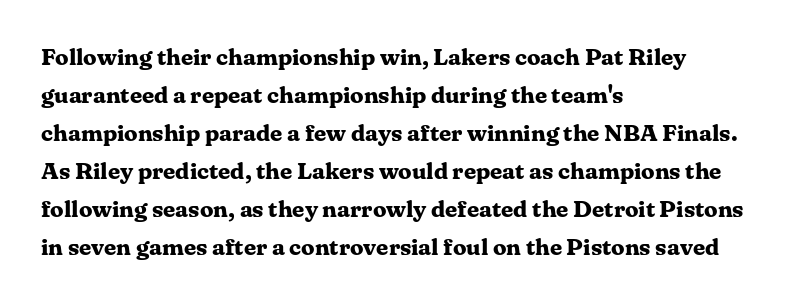
{"italic": "no", "bold": "yes", "underline": "no", "align": "left", "line_spacing": "normal", "line_spacing_ratio": 1.58, "letter_spacing": "normal", "letter_spacing_em": 0.0, "glyph_px": 24}
